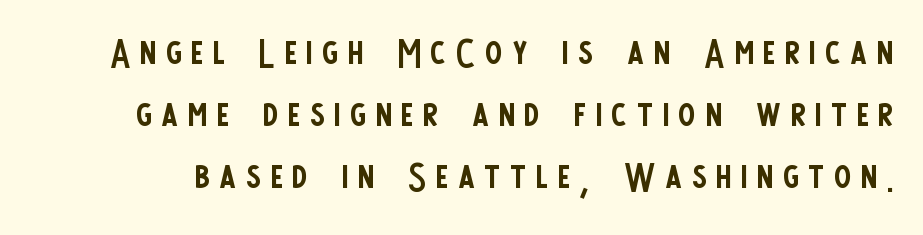
Q: Is the text bold? A: No.
Q: Is the text italic (slanted)? A: No, it is upright.
Q: Is the typeface a serif or a sans-serif typeface? A: Sans-serif.
Q: Is the text underlined? A: No.
Q: Width (condensed, normal, or wide)? A: Condensed.
Q: Stroke contrast? A: Low.
Q: x-height? A: Large.
Q: Monospaced? A: No.
